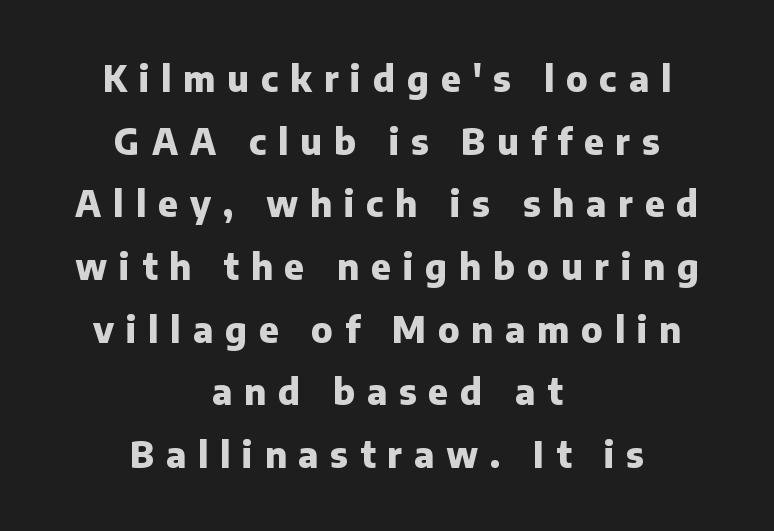
{"serif": "no", "italic": "no", "bold": "yes", "weight": "heavy", "width": "normal", "stroke_contrast": "low", "x_height": "medium", "monospaced": "no", "underline": "no", "align": "center", "line_spacing_ratio": 1.79, "letter_spacing": "wide", "letter_spacing_em": 0.34, "glyph_px": 35}
